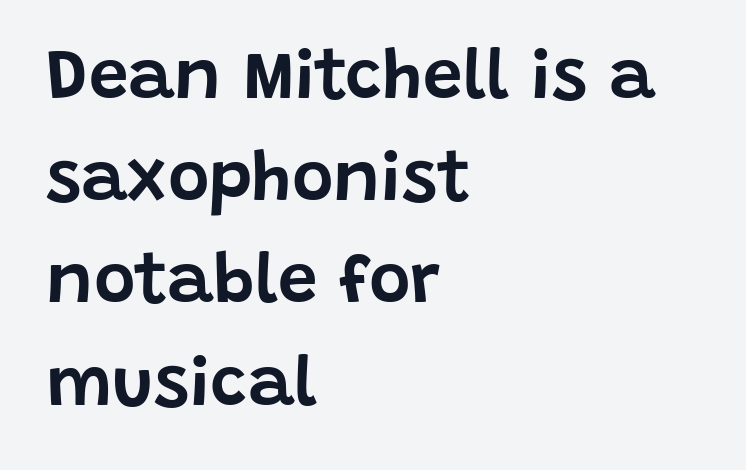
The image shows 71 px sans-serif type, upright; set left-aligned, normal line spacing (1.44x), normal letter spacing, not underlined; low stroke contrast and a large x-height.
